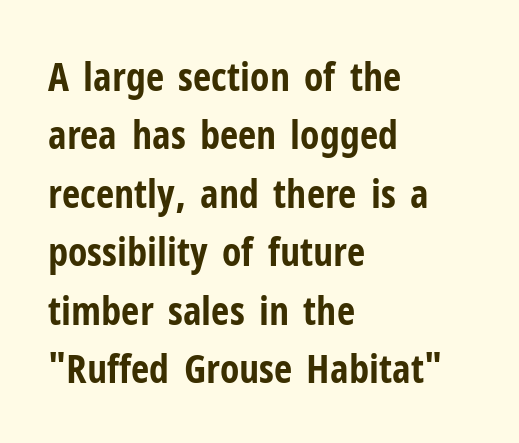
Q: Is the text bold? A: Yes.
Q: Is the text italic (slanted)? A: No, it is upright.
Q: Is the typeface a serif or a sans-serif typeface? A: Sans-serif.
Q: Is the text underlined? A: No.
Q: How is the paragraph aligned? A: Left-aligned.
Q: Is the spacing between letters normal or unusually wide? A: Normal.
Q: Is the spacing between lines tight, normal or loose? A: Normal.
Q: Width (condensed, normal, or wide)? A: Condensed.
Q: Stroke contrast? A: Low.
Q: x-height? A: Medium.
Q: Monospaced? A: No.
